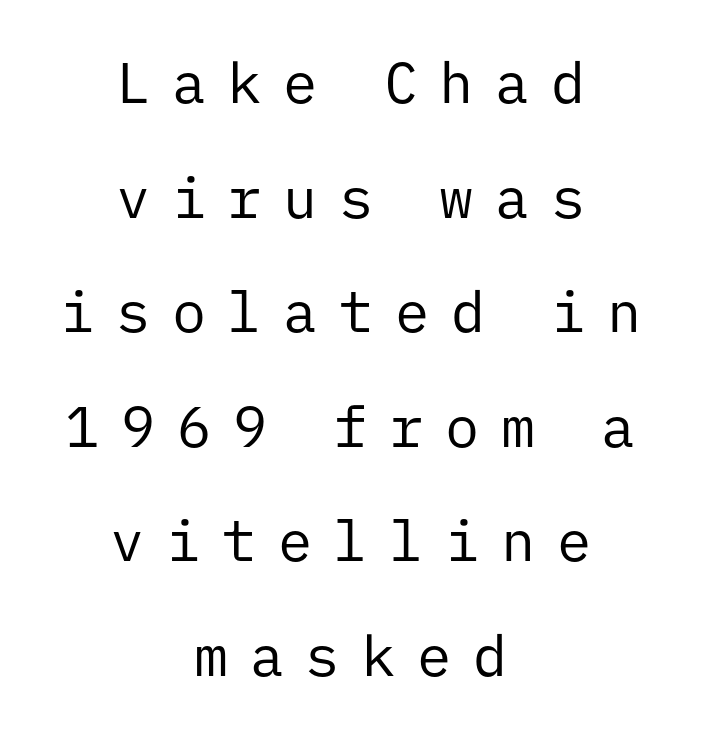
The image shows 57 px regular-weight sans-serif type, upright, monospaced; set centered, loose line spacing (2.01x), unusually wide letter spacing (+0.38 em), not underlined; low stroke contrast and a medium x-height.
